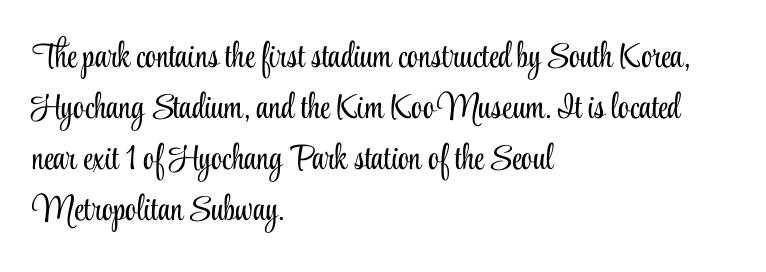
Q: Is the text bold? A: No.
Q: Is the text italic (slanted)? A: Yes.
Q: Is the typeface a serif or a sans-serif typeface? A: Serif.
Q: Is the text underlined? A: No.
Q: How is the paragraph aligned? A: Left-aligned.
Q: Is the spacing between letters normal or unusually wide? A: Normal.
Q: Is the spacing between lines tight, normal or loose? A: Normal.
Q: Width (condensed, normal, or wide)? A: Condensed.
Q: Stroke contrast? A: Low.
Q: x-height? A: Small.
Q: Monospaced? A: No.
